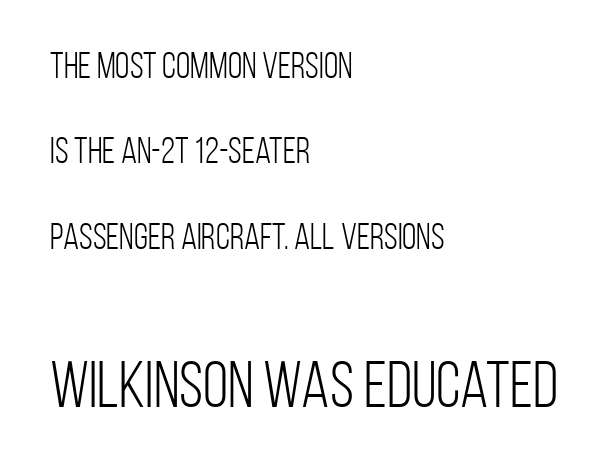
The vertical gap from one line to the next is large. The rendering uses natural spacing where letterforms have individual widths. The font family rendered here belongs to the sans-serif group. The strokes carry an ordinary text weight at most. The following chunk of copy outweighs the initial chunk in type size.
